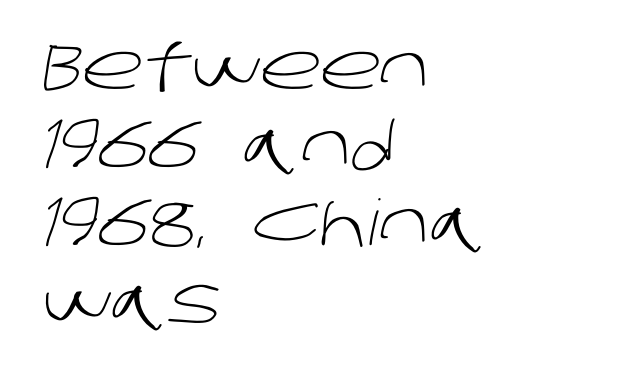
Q: Is the text bold? A: No.
Q: Is the typeface a serif or a sans-serif typeface? A: Sans-serif.
Q: Is the text underlined? A: No.
Q: How is the paragraph aligned? A: Left-aligned.
Q: Is the spacing between letters normal or unusually wide? A: Normal.
Q: Width (condensed, normal, or wide)? A: Normal.
Q: Stroke contrast? A: Low.
Q: x-height? A: Large.
Q: Monospaced? A: No.
